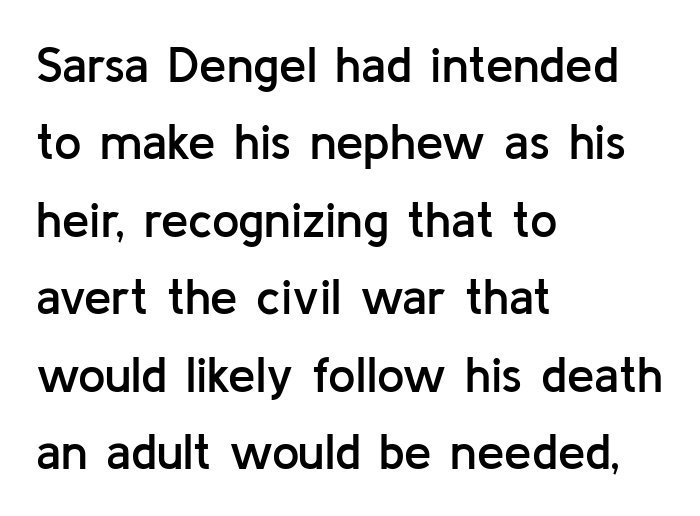
The image shows 49 px semibold sans-serif type, upright; set left-aligned, normal line spacing (1.58x), normal letter spacing, not underlined; low stroke contrast and a medium x-height.
